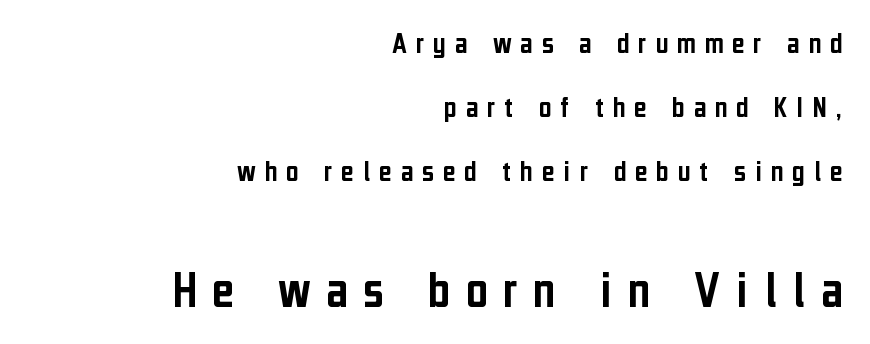
{"serif": "no", "italic": "no", "width": "condensed", "stroke_contrast": "low", "x_height": "medium", "monospaced": "no", "underline": "no", "align": "right", "line_spacing": "loose", "line_spacing_ratio": 2.06, "letter_spacing": "wide", "letter_spacing_em": 0.28, "larger_block": "second", "size_ratio": 1.74, "glyph_px": 54}
